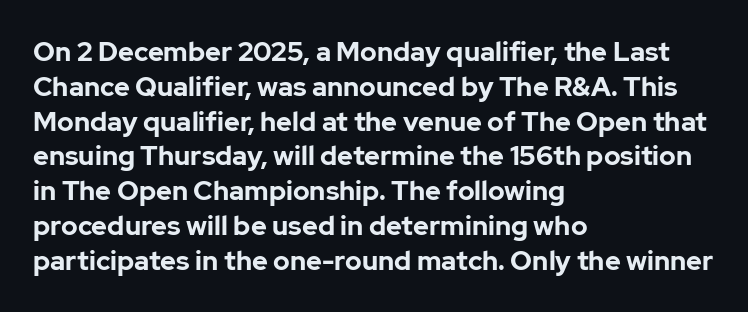
{"italic": "no", "bold": "yes", "underline": "no", "align": "left", "line_spacing": "normal", "line_spacing_ratio": 1.29, "letter_spacing": "normal", "letter_spacing_em": 0.0, "glyph_px": 27}
